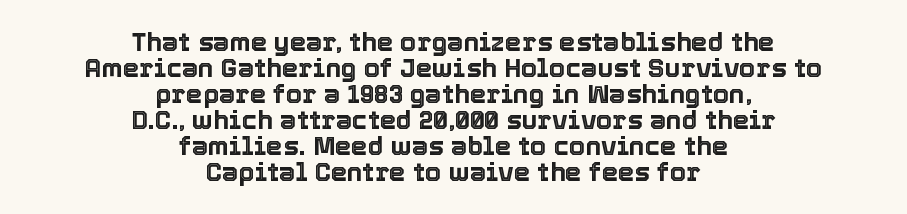
{"italic": "no", "underline": "no", "align": "center", "line_spacing": "tight", "line_spacing_ratio": 1.0, "letter_spacing": "normal", "letter_spacing_em": 0.0, "glyph_px": 26}
